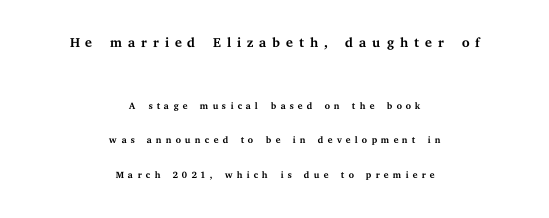
Plain, unruled lines of type. This block would shrink considerably if given ordinary leading; it's expanded now. Character size in the leading block exceeds that of the trailing block. Notice how the stems are strictly vertical — no italics here. Is the stroke heavy? The answer is a plain regular-or-lighter. These lines are centered, leaving both edges ragged.
